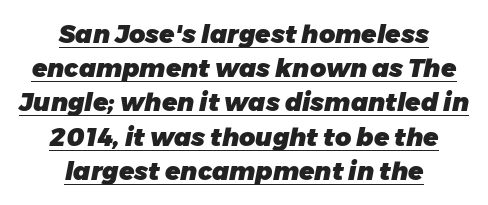
The image shows 25 px bold type, italic (leaning right); set centered, normal line spacing (1.37x), normal letter spacing, underlined.
